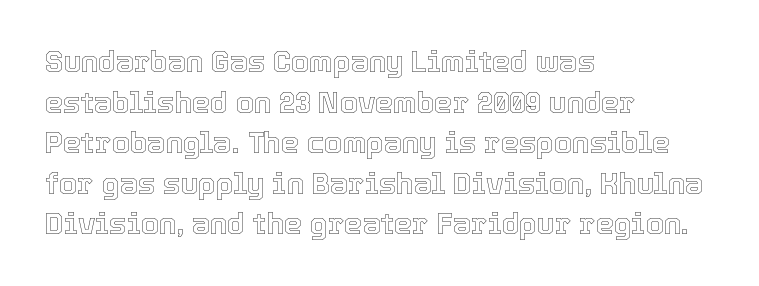
{"italic": "no", "width": "normal", "x_height": "medium", "monospaced": "no", "underline": "no", "align": "left", "line_spacing": "normal", "line_spacing_ratio": 1.4, "letter_spacing": "normal", "letter_spacing_em": 0.0, "glyph_px": 29}
